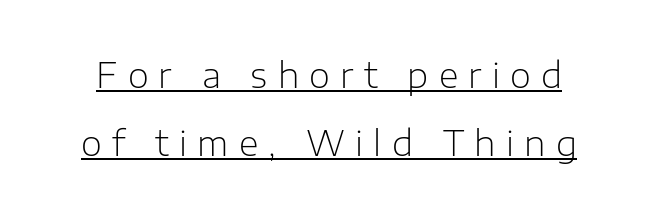
This sample uses expanded letter spacing, leaving extra air between glyphs. Each letter's strokes conclude bluntly, with no projecting serifs. This is not heavy type; no bold has been used. A continuous stroke trails under the words, as in a hyperlink. The specimen reads as upright at a glance.
